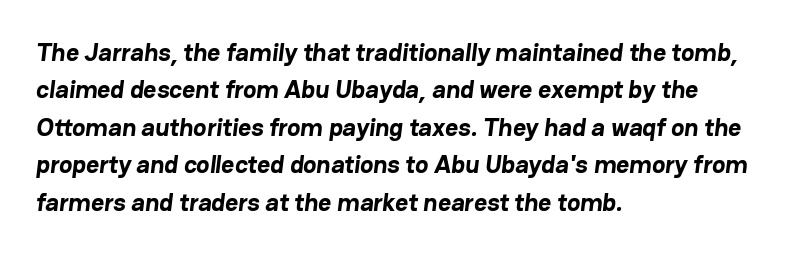
{"bold": "yes", "underline": "no", "align": "left", "line_spacing": "normal", "line_spacing_ratio": 1.5, "letter_spacing": "normal", "letter_spacing_em": 0.0, "glyph_px": 25}
